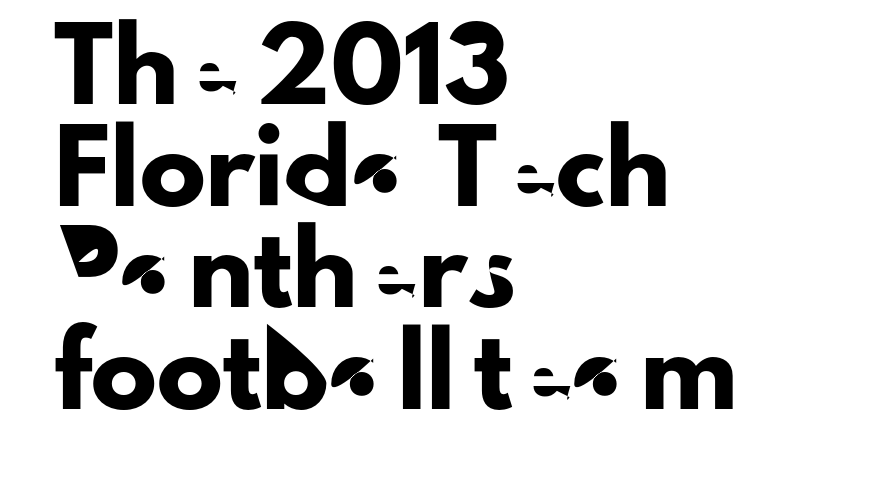
Q: Is the text italic (slanted)? A: No, it is upright.
Q: Is the typeface a serif or a sans-serif typeface? A: Sans-serif.
Q: Is the text underlined? A: No.
Q: How is the paragraph aligned? A: Left-aligned.
Q: Is the spacing between letters normal or unusually wide? A: Normal.
Q: Is the spacing between lines tight, normal or loose? A: Normal.
Q: Width (condensed, normal, or wide)? A: Normal.
Q: Stroke contrast? A: Low.
Q: x-height? A: Small.
Q: Monospaced? A: No.
